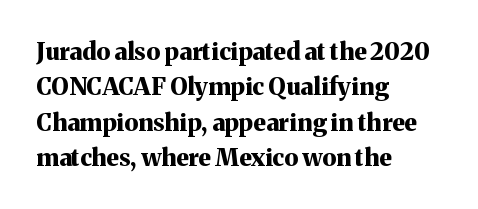
Q: Is the text bold? A: Yes.
Q: Is the text italic (slanted)? A: No, it is upright.
Q: Is the text underlined? A: No.
Q: How is the paragraph aligned? A: Left-aligned.
Q: Is the spacing between letters normal or unusually wide? A: Normal.
Q: Is the spacing between lines tight, normal or loose? A: Normal.
